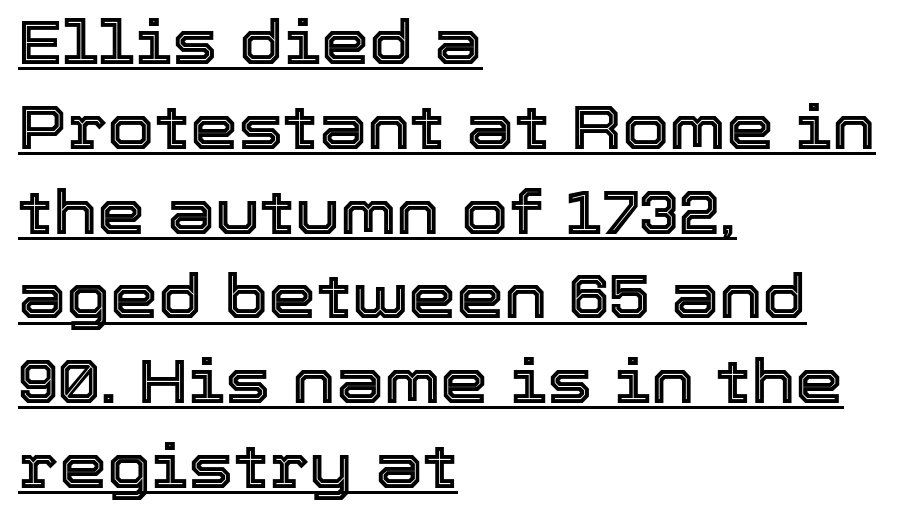
The image shows 61 px text type, upright; set left-aligned, normal line spacing (1.39x), normal letter spacing, underlined; a medium x-height.
